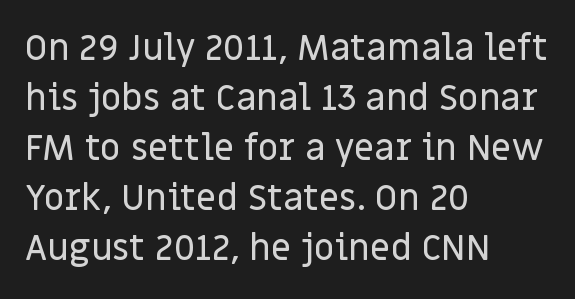
{"serif": "no", "italic": "no", "width": "normal", "stroke_contrast": "low", "x_height": "large", "monospaced": "no", "underline": "no", "align": "left", "line_spacing": "normal", "line_spacing_ratio": 1.39, "letter_spacing": "normal", "letter_spacing_em": 0.0, "glyph_px": 36}
